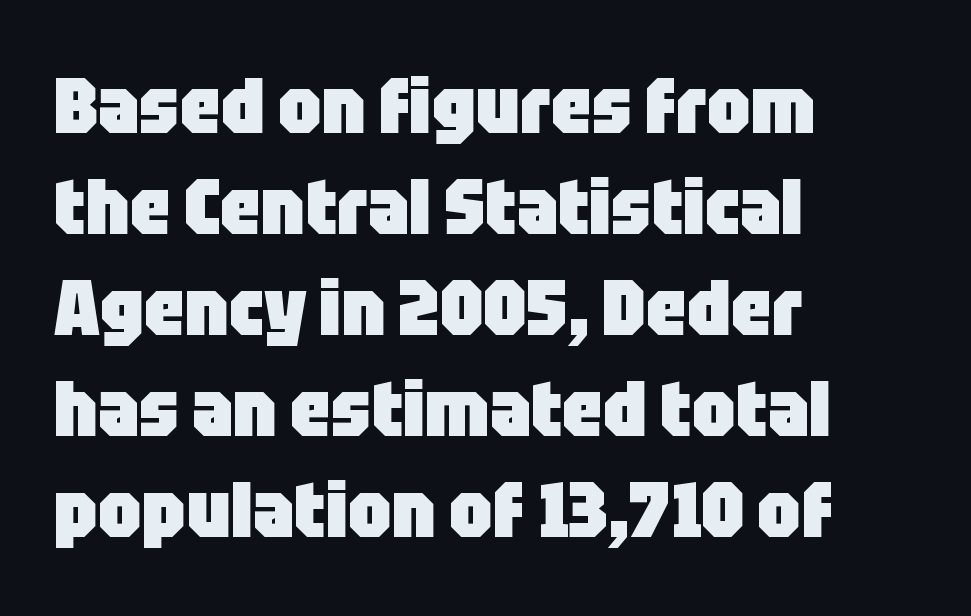
{"serif": "no", "italic": "no", "bold": "yes", "weight": "heavy", "width": "condensed", "stroke_contrast": "low", "x_height": "large", "monospaced": "no", "underline": "no", "align": "left", "line_spacing": "normal", "line_spacing_ratio": 1.28, "letter_spacing": "normal", "letter_spacing_em": 0.0, "glyph_px": 79}
